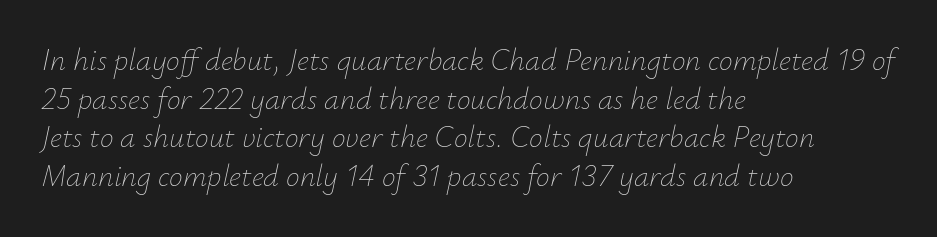
Q: Is the text bold? A: No.
Q: Is the text italic (slanted)? A: Yes, it leans right by about 12 degrees.
Q: Is the text underlined? A: No.
Q: How is the paragraph aligned? A: Left-aligned.
Q: Is the spacing between letters normal or unusually wide? A: Normal.
Q: Is the spacing between lines tight, normal or loose? A: Normal.
Q: Width (condensed, normal, or wide)? A: Normal.
Q: Stroke contrast? A: Low.
Q: x-height? A: Small.
Q: Monospaced? A: No.
